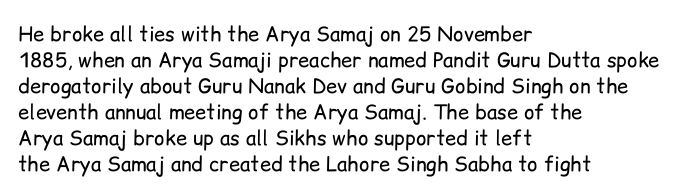
Where is the straight margin? On the left. This sample keeps an unexceptional amount of space between lines. The typesetting does not lean heavy: it is not bold. The gaps between neighbouring characters are ordinary and unremarkable. A clean baseline with only descenders dipping below it.
